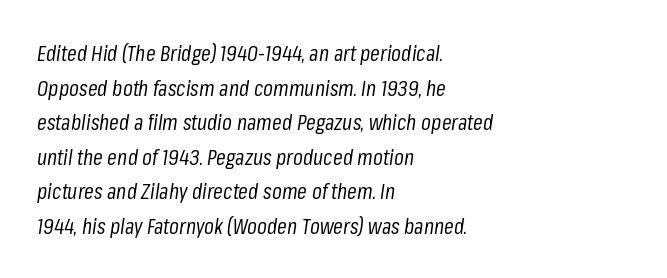
{"italic": "yes", "lean": "right", "slant_degrees": 8, "bold": "no", "underline": "no", "align": "left", "line_spacing": "normal", "line_spacing_ratio": 1.57, "letter_spacing": "normal", "letter_spacing_em": 0.0, "glyph_px": 22}
